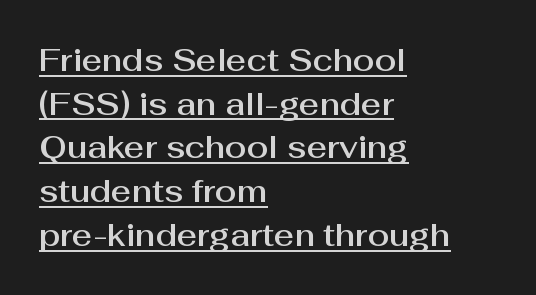
Q: Is the text italic (slanted)? A: No, it is upright.
Q: Is the typeface a serif or a sans-serif typeface? A: Sans-serif.
Q: Is the text underlined? A: Yes.
Q: How is the paragraph aligned? A: Left-aligned.
Q: Is the spacing between letters normal or unusually wide? A: Normal.
Q: Is the spacing between lines tight, normal or loose? A: Normal.
Q: Width (condensed, normal, or wide)? A: Normal.
Q: Stroke contrast? A: Medium.
Q: x-height? A: Medium.
Q: Monospaced? A: No.
